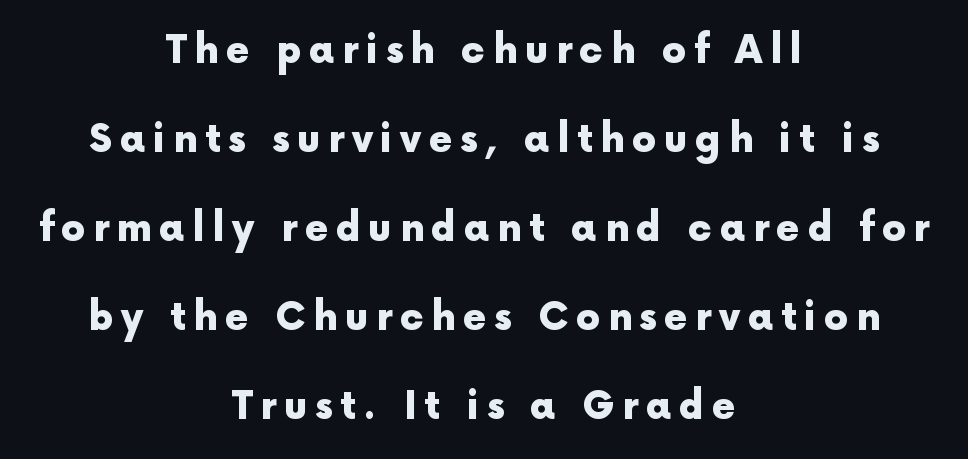
{"serif": "no", "italic": "no", "bold": "yes", "weight": "heavy", "width": "normal", "x_height": "medium", "monospaced": "no", "underline": "no", "align": "center", "line_spacing": "loose", "line_spacing_ratio": 2.34, "letter_spacing": "wide", "letter_spacing_em": 0.2, "glyph_px": 38}
